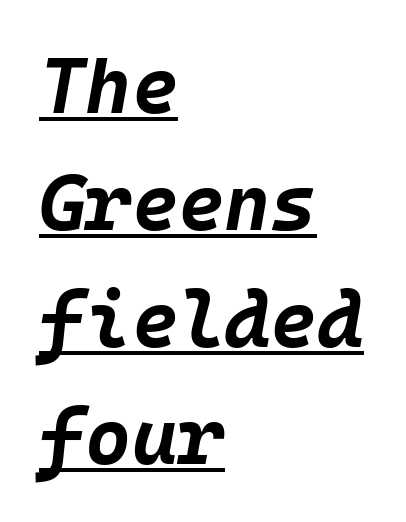
{"italic": "yes", "lean": "right", "slant_degrees": 10, "bold": "yes", "weight": "bold", "width": "normal", "stroke_contrast": "low", "x_height": "large", "monospaced": "yes", "underline": "yes", "align": "left", "line_spacing": "normal", "line_spacing_ratio": 1.48, "letter_spacing": "normal", "letter_spacing_em": 0.0, "glyph_px": 79}
